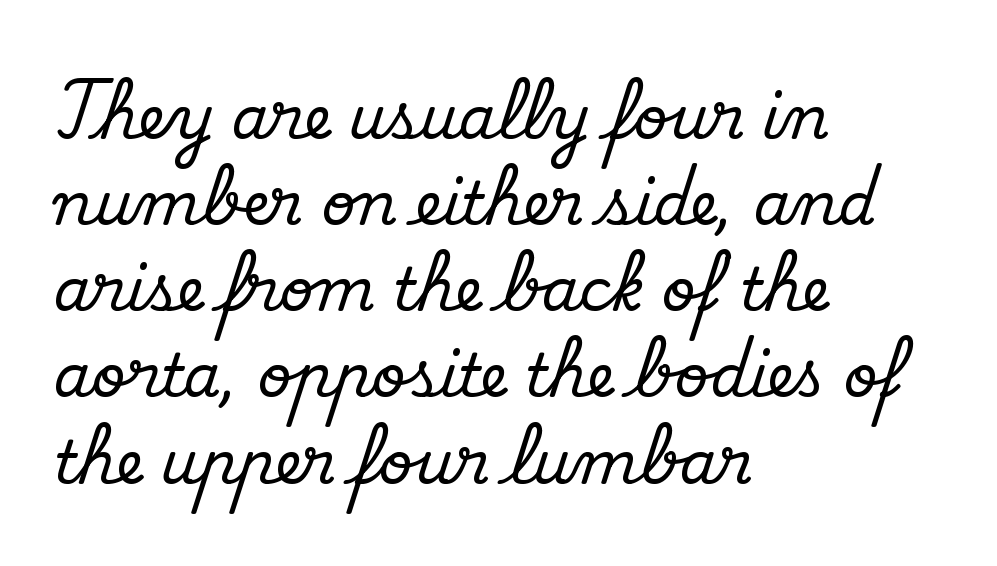
Q: Is the text italic (slanted)? A: Yes.
Q: Is the typeface a serif or a sans-serif typeface? A: Serif.
Q: Is the text underlined? A: No.
Q: How is the paragraph aligned? A: Left-aligned.
Q: Is the spacing between letters normal or unusually wide? A: Normal.
Q: Is the spacing between lines tight, normal or loose? A: Normal.
Q: Width (condensed, normal, or wide)? A: Normal.
Q: Stroke contrast? A: Medium.
Q: x-height? A: Small.
Q: Monospaced? A: No.
